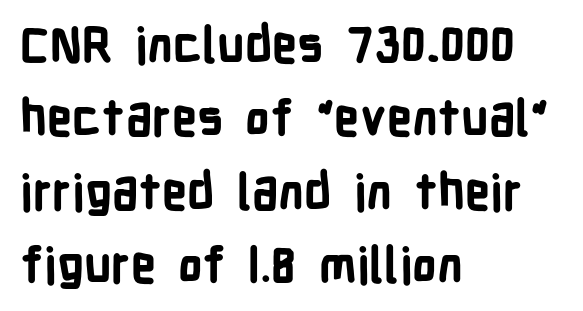
The rendering uses a bold face; every stroke is thick and dark. Does the leading feel generous? No, just average. A typesetter would call this zero additional tracking. The letters stand straight up with perfectly vertical stems. In terms of letterform style, serifs are entirely absent.
